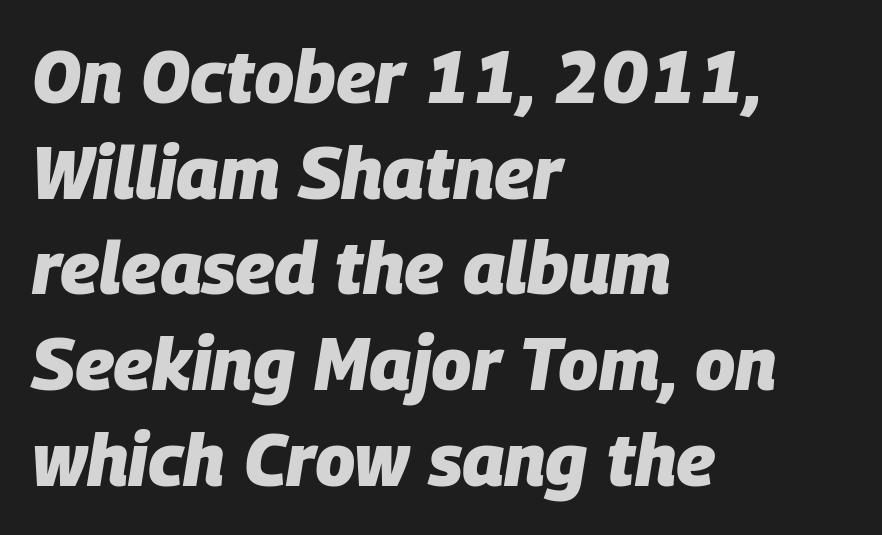
Q: Is the text bold? A: Yes.
Q: Is the text italic (slanted)? A: Yes, it leans right by about 9 degrees.
Q: Is the text underlined? A: No.
Q: How is the paragraph aligned? A: Left-aligned.
Q: Is the spacing between letters normal or unusually wide? A: Normal.
Q: Is the spacing between lines tight, normal or loose? A: Normal.
Q: Width (condensed, normal, or wide)? A: Normal.
Q: Stroke contrast? A: Low.
Q: x-height? A: Large.
Q: Monospaced? A: No.
